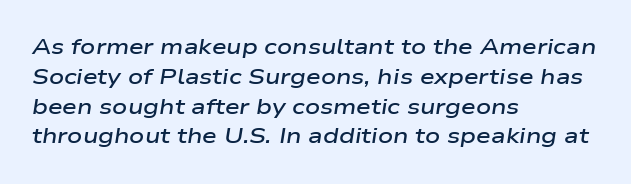
One-word summary of the alignment: left. What's the leading like? Ordinary, nothing unusual. Italic? Definitely — the glyphs are oblique. Students, note that the glyphs here touch the page at normal intervals.
